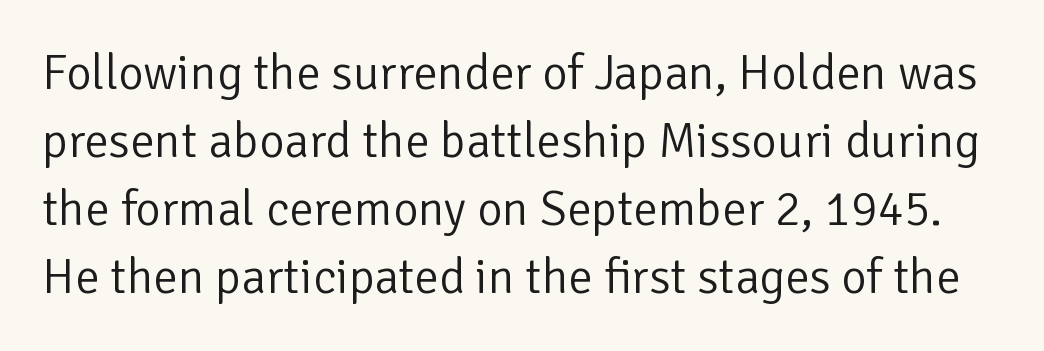
The image shows 49 px light sans-serif type, upright; set normal line spacing (1.39x), normal letter spacing, not underlined; low stroke contrast and a medium x-height.
